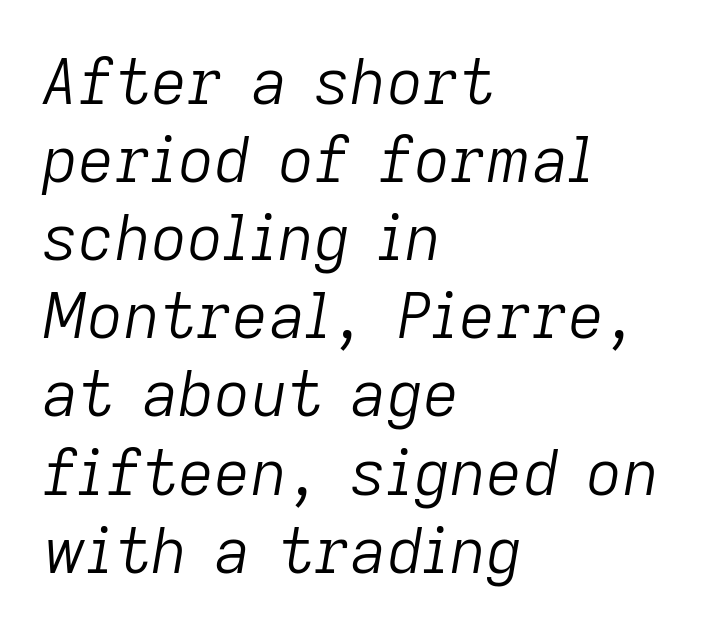
Q: Is the text bold? A: No.
Q: Is the text italic (slanted)? A: Yes, it leans right by about 9 degrees.
Q: Is the text underlined? A: No.
Q: How is the paragraph aligned? A: Left-aligned.
Q: Is the spacing between letters normal or unusually wide? A: Normal.
Q: Width (condensed, normal, or wide)? A: Normal.
Q: Stroke contrast? A: Low.
Q: x-height? A: Medium.
Q: Monospaced? A: No.
